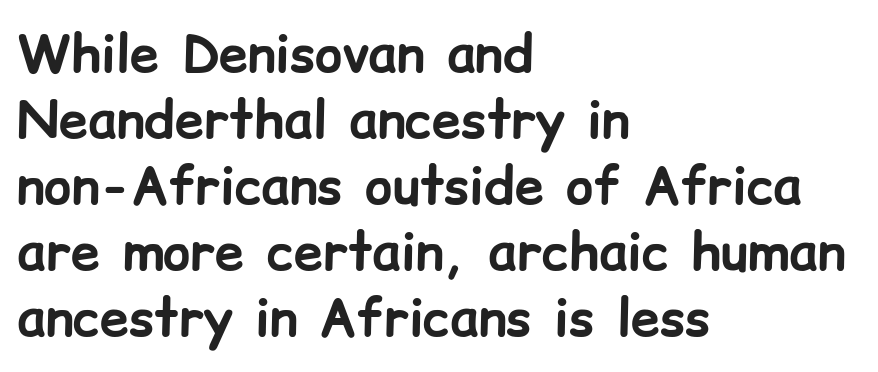
The image shows 52 px bold sans-serif type, upright; set left-aligned, normal line spacing (1.27x), normal letter spacing, not underlined; low stroke contrast and a medium x-height.
